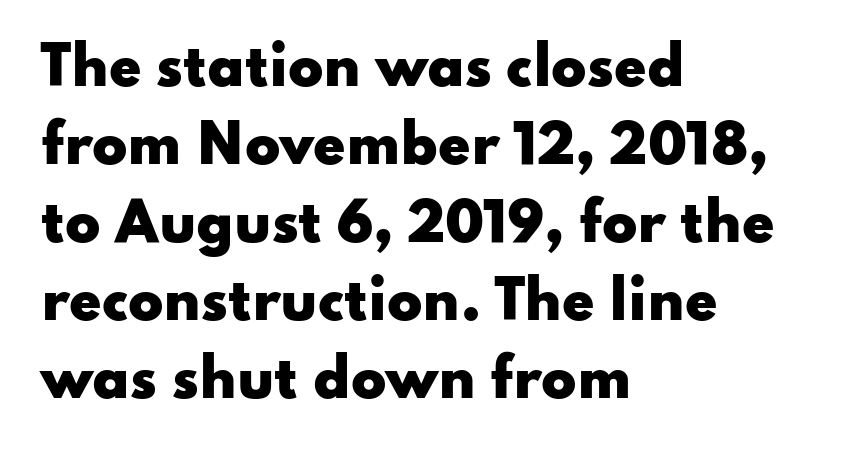
The typesetter chose a ragged-right arrangement here. Think of a printed novel: that variable character pitch is what you see here. The letterforms sit shoulder to shoulder at normal distance. Posture: straight, roman, zero tilt. Bare-footed words on every line.
